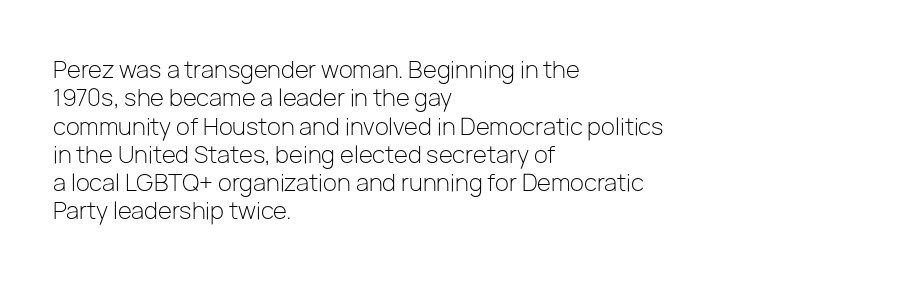
The image shows 23 px text type, upright; set left-aligned, line spacing 1.23x, normal letter spacing, not underlined.
